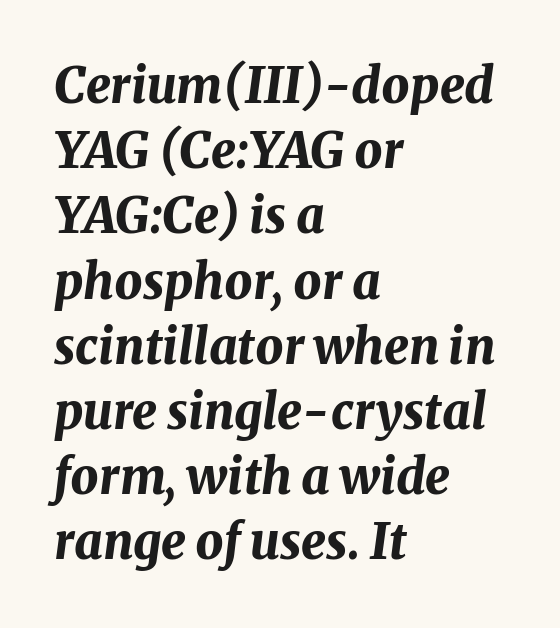
{"italic": "yes", "lean": "right", "slant_degrees": 8, "bold": "yes", "weight": "bold", "width": "normal", "stroke_contrast": "medium", "x_height": "medium", "monospaced": "no", "underline": "no", "align": "left", "line_spacing": "normal", "line_spacing_ratio": 1.33, "letter_spacing": "normal", "letter_spacing_em": 0.0, "glyph_px": 49}
